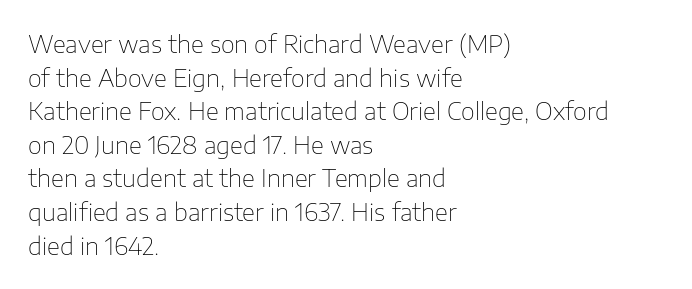
{"italic": "no", "bold": "no", "underline": "no", "align": "left", "line_spacing": "normal", "line_spacing_ratio": 1.4, "letter_spacing": "normal", "letter_spacing_em": 0.0, "glyph_px": 24}
